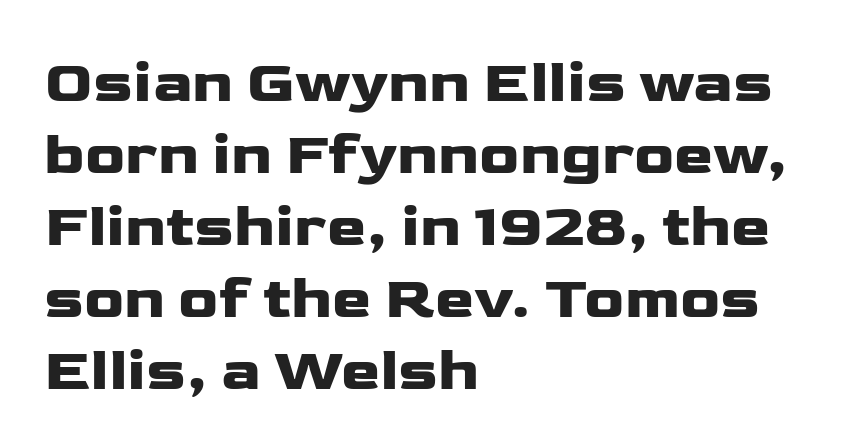
Q: Is the text italic (slanted)? A: No, it is upright.
Q: Is the typeface a serif or a sans-serif typeface? A: Sans-serif.
Q: Is the text underlined? A: No.
Q: How is the paragraph aligned? A: Left-aligned.
Q: Is the spacing between letters normal or unusually wide? A: Normal.
Q: Width (condensed, normal, or wide)? A: Wide.
Q: Stroke contrast? A: Low.
Q: x-height? A: Medium.
Q: Monospaced? A: No.
